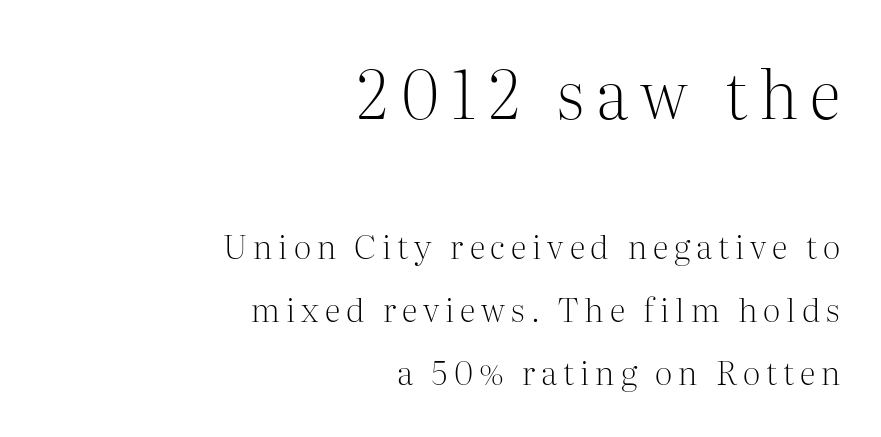
{"serif": "yes", "italic": "no", "bold": "no", "weight": "light", "width": "normal", "stroke_contrast": "medium", "x_height": "medium", "monospaced": "no", "underline": "no", "align": "right", "line_spacing": "loose", "line_spacing_ratio": 1.91, "larger_block": "first", "size_ratio": 2.0, "glyph_px": 66}
